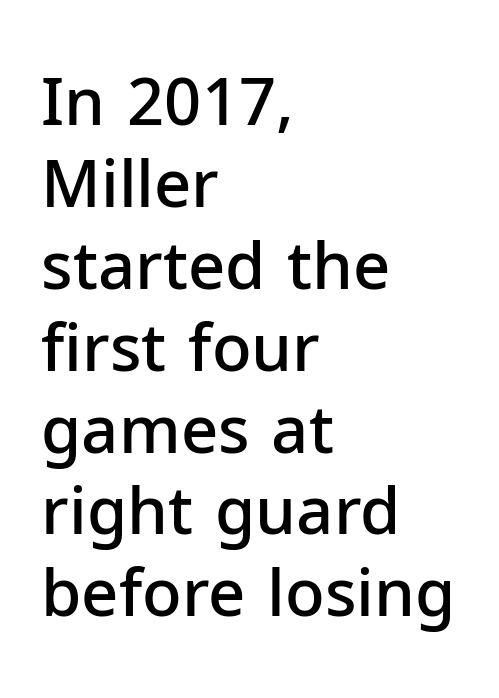
{"serif": "no", "italic": "no", "bold": "semi", "weight": "semibold", "width": "normal", "stroke_contrast": "low", "x_height": "medium", "monospaced": "no", "underline": "no", "align": "left", "line_spacing": "normal", "line_spacing_ratio": 1.26, "letter_spacing": "normal", "letter_spacing_em": 0.0, "glyph_px": 65}
